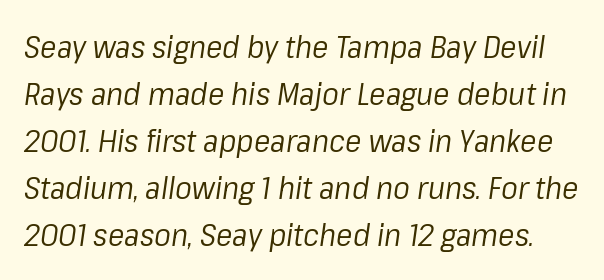
Q: Is the text bold? A: No.
Q: Is the text italic (slanted)? A: Yes, it leans right by about 8 degrees.
Q: Is the text underlined? A: No.
Q: Is the spacing between letters normal or unusually wide? A: Normal.
Q: Is the spacing between lines tight, normal or loose? A: Normal.
Q: Width (condensed, normal, or wide)? A: Normal.
Q: Stroke contrast? A: Low.
Q: x-height? A: Medium.
Q: Monospaced? A: No.
